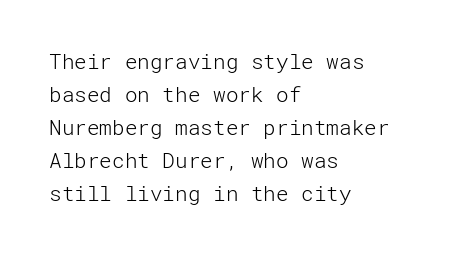
The image shows 21 px text type, upright; set left-aligned, normal line spacing (1.57x), normal letter spacing, not underlined.
